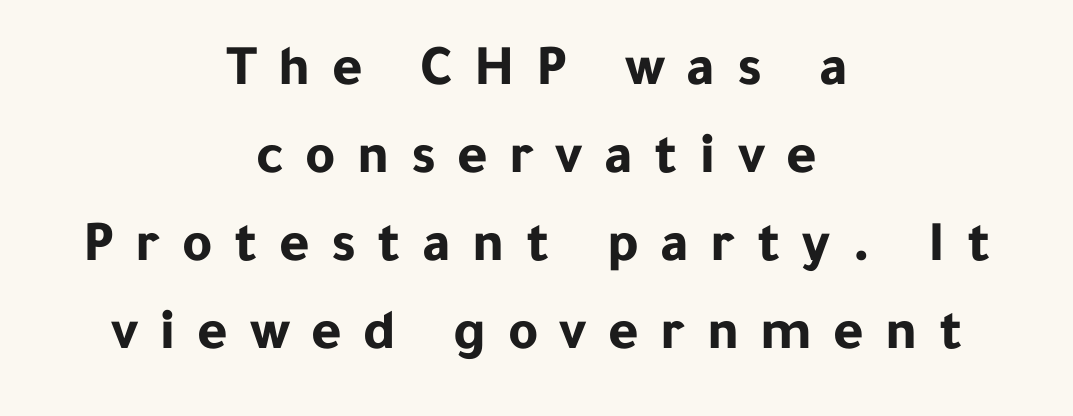
Bold? Absolutely — the strokes are thick and heavy. The setting favours the middle, as headings and verse often do. The typeface chosen for these lines omits serifs. Rule under the text: the space is simply empty. Is this a fixed-width face? No — the glyphs have proportional, varying widths.
